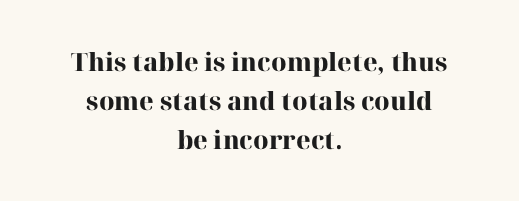
{"italic": "no", "bold": "yes", "underline": "no", "align": "center", "line_spacing": "normal", "line_spacing_ratio": 1.56, "letter_spacing": "normal", "letter_spacing_em": 0.0, "glyph_px": 25}
